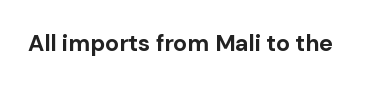
The image shows 23 px bold type, upright; set normal letter spacing, not underlined.
